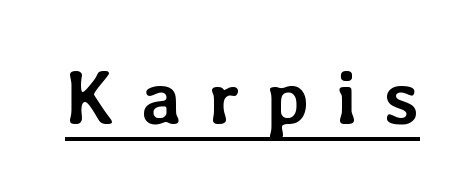
Q: Is the text bold? A: Yes.
Q: Is the text italic (slanted)? A: No, it is upright.
Q: Is the text underlined? A: Yes.
Q: Is the spacing between letters normal or unusually wide? A: Unusually wide.
Q: Width (condensed, normal, or wide)? A: Normal.
Q: Stroke contrast? A: Low.
Q: x-height? A: Medium.
Q: Monospaced? A: No.
